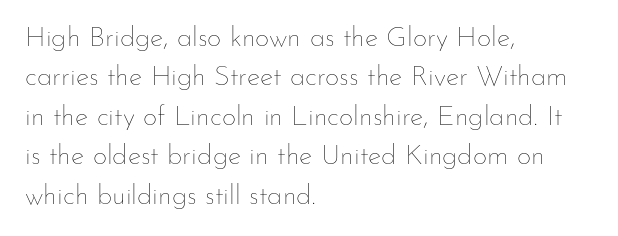
Q: Is the text bold? A: No.
Q: Is the text italic (slanted)? A: No, it is upright.
Q: Is the text underlined? A: No.
Q: How is the paragraph aligned? A: Left-aligned.
Q: Is the spacing between letters normal or unusually wide? A: Normal.
Q: Is the spacing between lines tight, normal or loose? A: Normal.
Q: Width (condensed, normal, or wide)? A: Normal.
Q: Stroke contrast? A: Low.
Q: x-height? A: Small.
Q: Monospaced? A: No.
